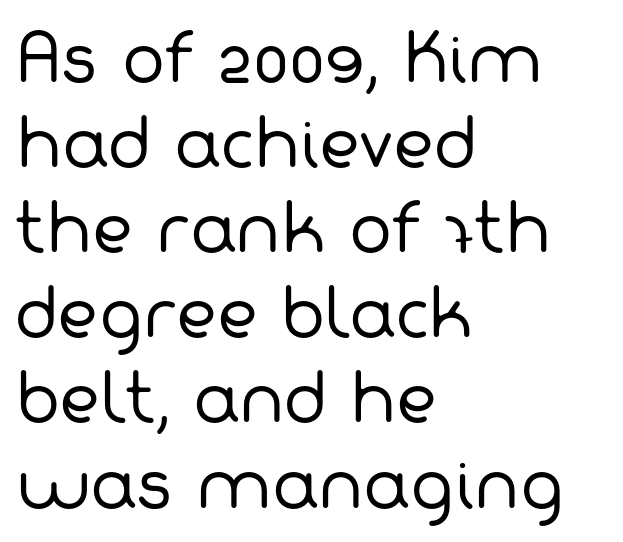
Nothing unusual about the tracking: characters are spaced as the font intends. The typesetter chose a ragged-right arrangement here. The vertical gap from one line to the next is medium. Any mark beneath the type? The region is blank. Each letter keeps its own natural width here, so spacing adapts to shape.
